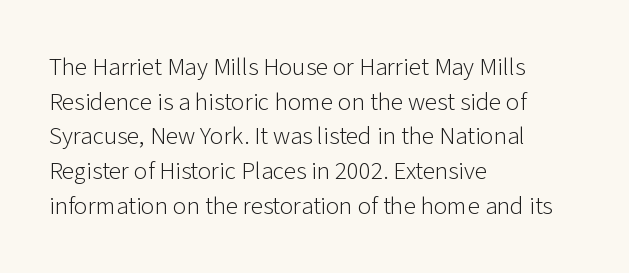
The letters stand straight up with perfectly vertical stems. The typesetter chose a ragged-right arrangement here. What's the leading like? Ordinary, nothing unusual. Nothing unusual about the tracking: characters are spaced as the font intends. Is the stroke heavy? The answer is a plain regular-or-lighter.
